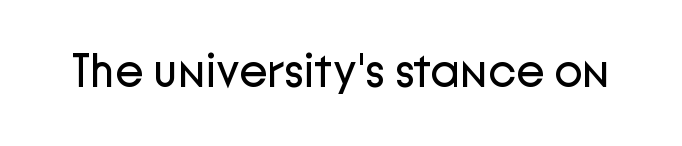
The image shows 47 px regular-weight sans-serif type, upright; set normal letter spacing, not underlined; low stroke contrast and a medium x-height.
